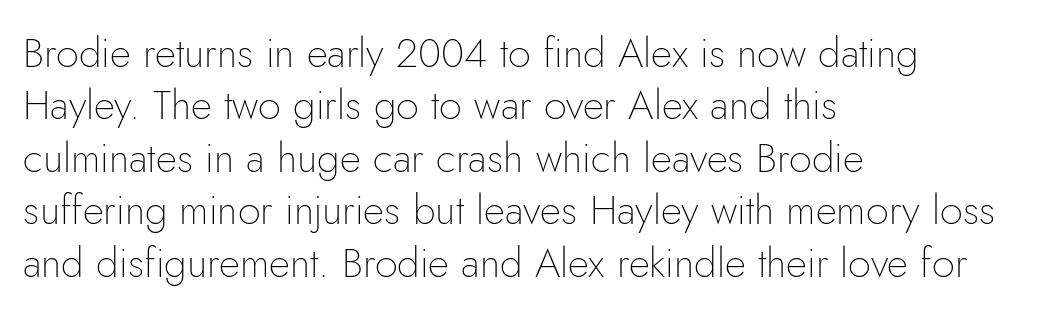
Q: Is the text bold? A: No.
Q: Is the text italic (slanted)? A: No, it is upright.
Q: Is the typeface a serif or a sans-serif typeface? A: Sans-serif.
Q: Is the text underlined? A: No.
Q: How is the paragraph aligned? A: Left-aligned.
Q: Is the spacing between letters normal or unusually wide? A: Normal.
Q: Is the spacing between lines tight, normal or loose? A: Normal.
Q: Width (condensed, normal, or wide)? A: Normal.
Q: Stroke contrast? A: Low.
Q: x-height? A: Small.
Q: Monospaced? A: No.
